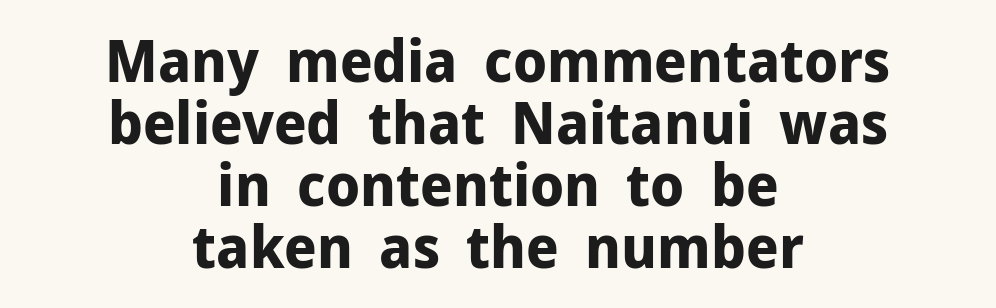
Q: Is the text bold? A: Yes.
Q: Is the text italic (slanted)? A: No, it is upright.
Q: Is the typeface a serif or a sans-serif typeface? A: Sans-serif.
Q: Is the text underlined? A: No.
Q: How is the paragraph aligned? A: Centered.
Q: Is the spacing between letters normal or unusually wide? A: Normal.
Q: Is the spacing between lines tight, normal or loose? A: Tight.
Q: Width (condensed, normal, or wide)? A: Normal.
Q: Stroke contrast? A: Low.
Q: x-height? A: Medium.
Q: Monospaced? A: No.
